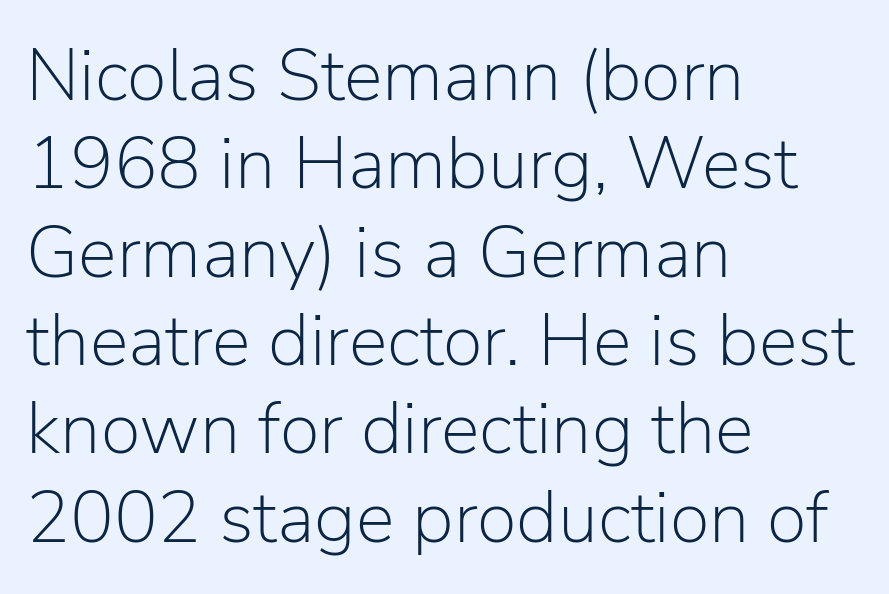
The image shows 73 px light sans-serif type, upright; set left-aligned, line spacing 1.21x, normal letter spacing, not underlined; low stroke contrast and a medium x-height.
